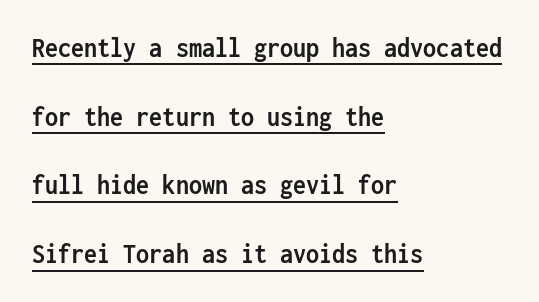
Q: Is the text bold? A: Yes.
Q: Is the text italic (slanted)? A: No, it is upright.
Q: Is the typeface a serif or a sans-serif typeface? A: Sans-serif.
Q: Is the text underlined? A: Yes.
Q: How is the paragraph aligned? A: Left-aligned.
Q: Is the spacing between letters normal or unusually wide? A: Normal.
Q: Is the spacing between lines tight, normal or loose? A: Loose.
Q: Width (condensed, normal, or wide)? A: Condensed.
Q: Stroke contrast? A: Low.
Q: x-height? A: Medium.
Q: Monospaced? A: Yes.
